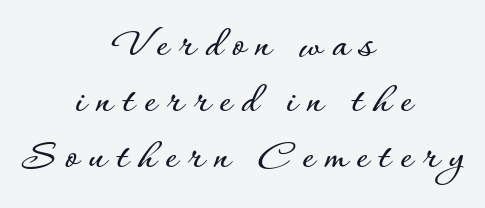
Q: Is the text italic (slanted)? A: Yes.
Q: Is the text underlined? A: No.
Q: How is the paragraph aligned? A: Centered.
Q: Is the spacing between letters normal or unusually wide? A: Unusually wide.
Q: Is the spacing between lines tight, normal or loose? A: Normal.
Q: Width (condensed, normal, or wide)? A: Normal.
Q: Stroke contrast? A: Low.
Q: x-height? A: Small.
Q: Monospaced? A: No.
